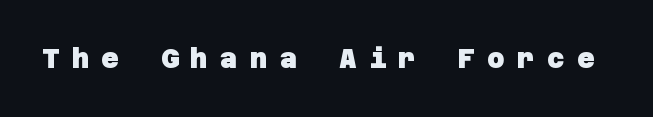
{"bold": "yes", "underline": "no", "letter_spacing": "wide", "letter_spacing_em": 0.45, "glyph_px": 27}
